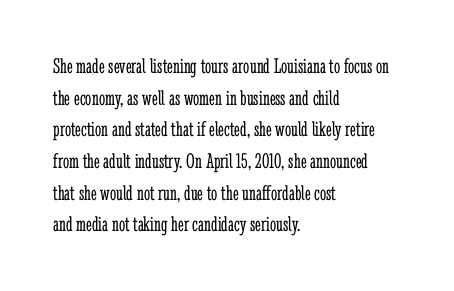
Ordinary non-slanted type is in use. Whoever set this chose a conventional vertical rhythm. Nothing unusual about the tracking: characters are spaced as the font intends. Every row of glyphs begins at an identical x-position on the left.
